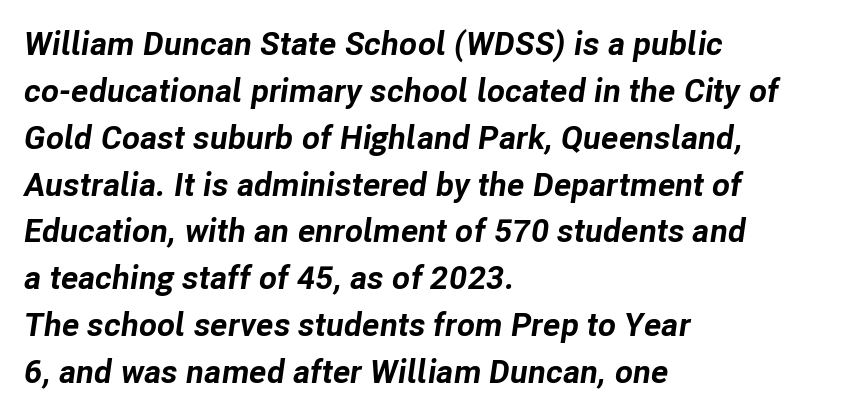
The vertical gap from one line to the next is medium. Short note: letters normally spaced. Posture: slanted. Typographic density is high because the face is bold. Is the block centered? No — it sits flush against the left margin. Honestly, there is no underline to notice here at all.
